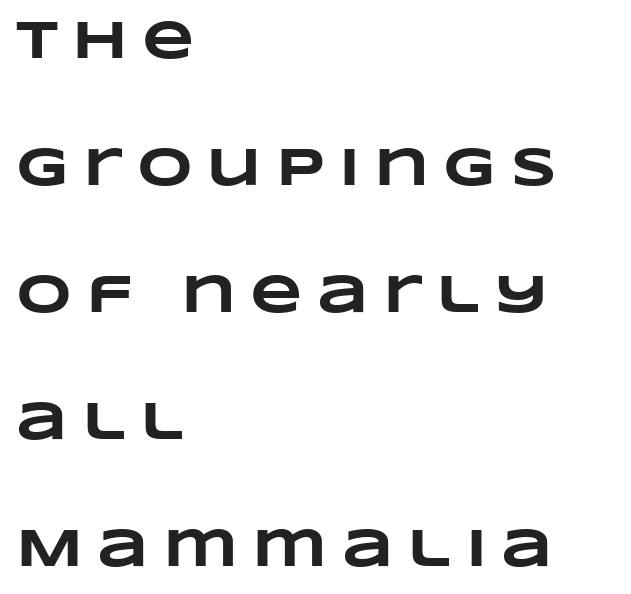
Has an underline been added? It has not. Is the type bold? Yes — the strokes are clearly thick and heavy. Reading down the block, your eye returns to a fixed left position each line. The face used here is proportionally spaced, like ordinary book or web type.
